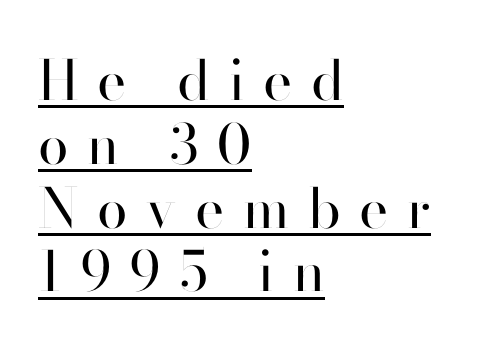
Q: Is the text bold? A: No.
Q: Is the text italic (slanted)? A: No, it is upright.
Q: Is the typeface a serif or a sans-serif typeface? A: Sans-serif.
Q: Is the text underlined? A: Yes.
Q: How is the paragraph aligned? A: Left-aligned.
Q: Is the spacing between letters normal or unusually wide? A: Unusually wide.
Q: Width (condensed, normal, or wide)? A: Normal.
Q: Stroke contrast? A: High.
Q: x-height? A: Small.
Q: Monospaced? A: No.
